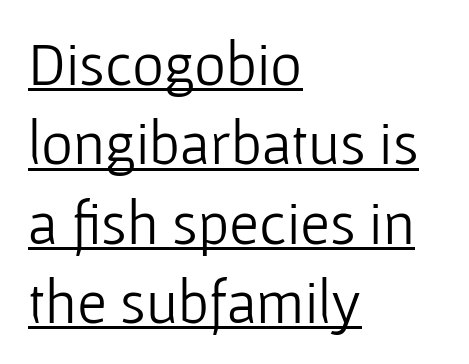
What's the leading like? Ordinary, nothing unusual. Italic: no, the glyphs are upright roman. The typesetter chose a ragged-right arrangement here. Standard letterfit; no display-style spreading of the glyphs. Is this a fixed-width face? No — the glyphs have proportional, varying widths.
